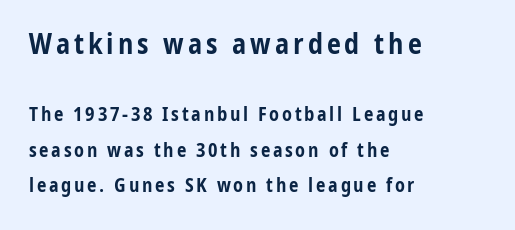
{"serif": "no", "italic": "no", "bold": "yes", "weight": "bold", "width": "condensed", "stroke_contrast": "low", "x_height": "medium", "monospaced": "no", "underline": "no", "align": "left", "line_spacing_ratio": 1.88, "larger_block": "first", "size_ratio": 1.47, "glyph_px": 28}
